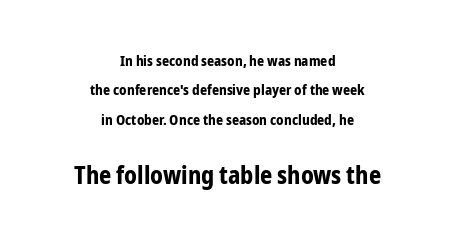
A clean baseline with only descenders dipping below it. Small over large — that's the arrangement of the two blocks here. The passage shown stacks its lines with a broad gap. Nope, not italic — everything's standing straight. The passage is arranged like a title page — every line centered. Here the glyphs are tracked normally, forming tight word shapes.
